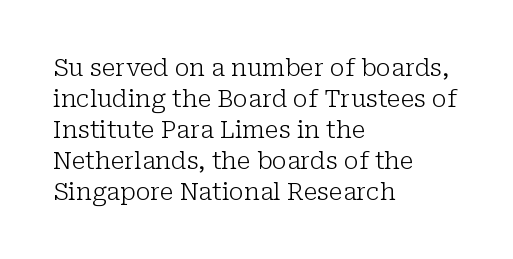
Q: Is the text bold? A: No.
Q: Is the text italic (slanted)? A: No, it is upright.
Q: Is the text underlined? A: No.
Q: How is the paragraph aligned? A: Left-aligned.
Q: Is the spacing between letters normal or unusually wide? A: Normal.
Q: Is the spacing between lines tight, normal or loose? A: Normal.
